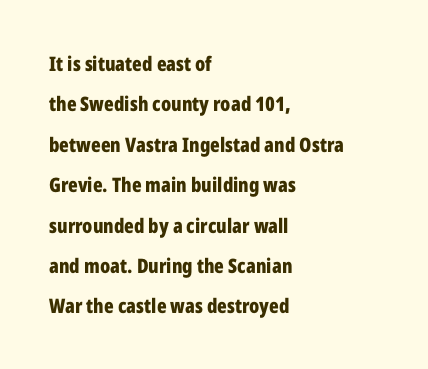
Q: Is the text bold? A: Yes.
Q: Is the text italic (slanted)? A: No, it is upright.
Q: Is the text underlined? A: No.
Q: How is the paragraph aligned? A: Left-aligned.
Q: Is the spacing between letters normal or unusually wide? A: Normal.
Q: Is the spacing between lines tight, normal or loose? A: Loose.
